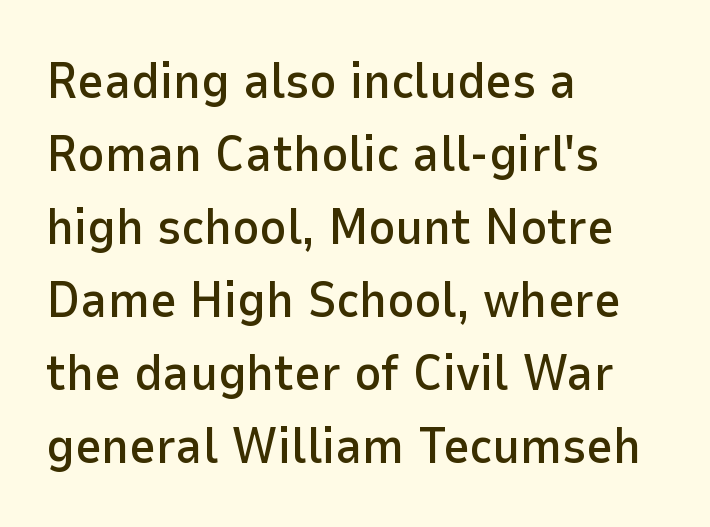
Q: Is the text italic (slanted)? A: No, it is upright.
Q: Is the typeface a serif or a sans-serif typeface? A: Sans-serif.
Q: Is the text underlined? A: No.
Q: How is the paragraph aligned? A: Left-aligned.
Q: Is the spacing between letters normal or unusually wide? A: Normal.
Q: Is the spacing between lines tight, normal or loose? A: Normal.
Q: Width (condensed, normal, or wide)? A: Normal.
Q: Stroke contrast? A: Low.
Q: x-height? A: Medium.
Q: Monospaced? A: No.
